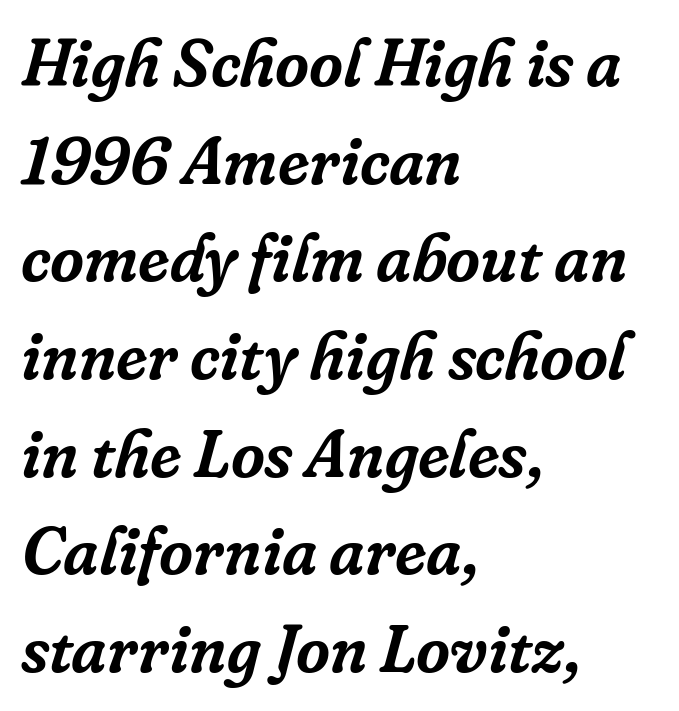
The image shows 66 px serif type, italic (leaning right); set left-aligned, normal line spacing (1.48x), normal letter spacing, not underlined; low stroke contrast and a medium x-height.
